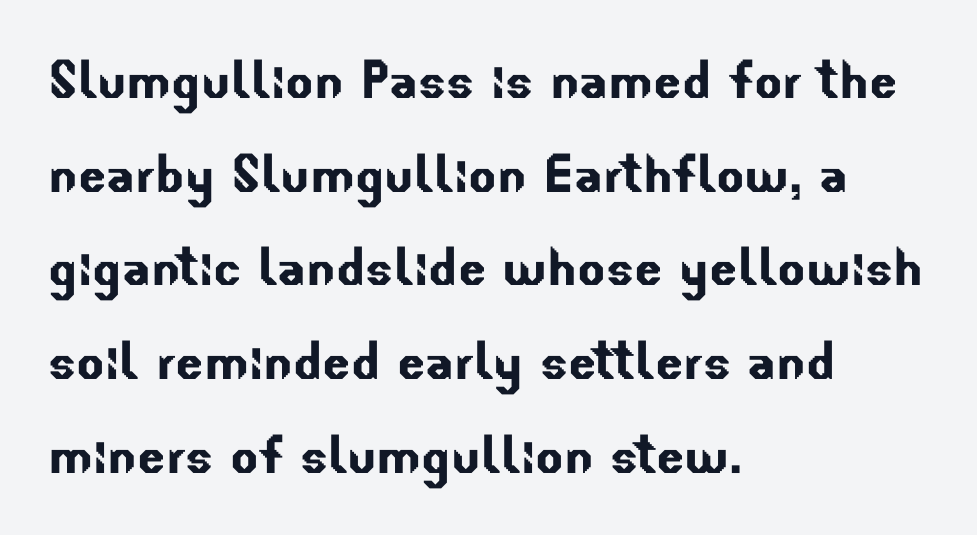
{"serif": "no", "width": "normal", "stroke_contrast": "low", "x_height": "small", "monospaced": "no", "underline": "no", "align": "left", "line_spacing": "normal", "line_spacing_ratio": 1.42, "letter_spacing": "normal", "letter_spacing_em": 0.0, "glyph_px": 66}
